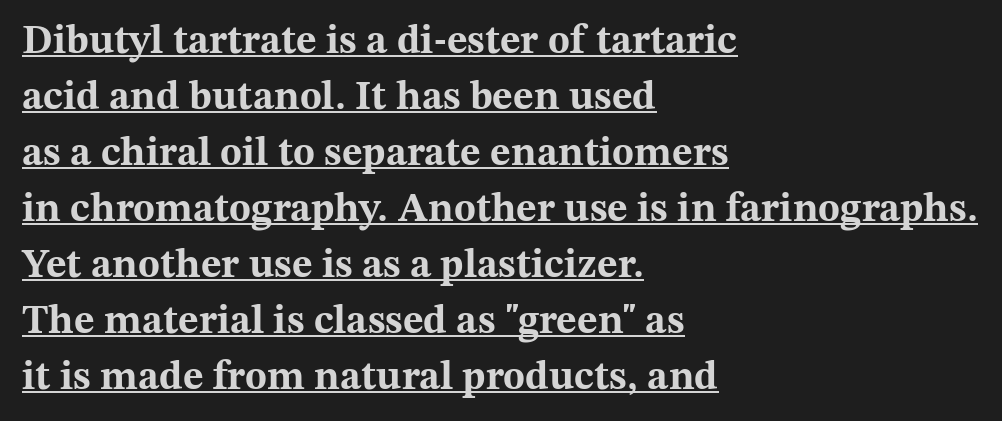
{"serif": "yes", "italic": "no", "bold": "yes", "weight": "bold", "width": "wide", "stroke_contrast": "medium", "x_height": "medium", "monospaced": "no", "underline": "yes", "align": "left", "line_spacing": "normal", "line_spacing_ratio": 1.4, "letter_spacing": "normal", "letter_spacing_em": 0.0, "glyph_px": 40}
